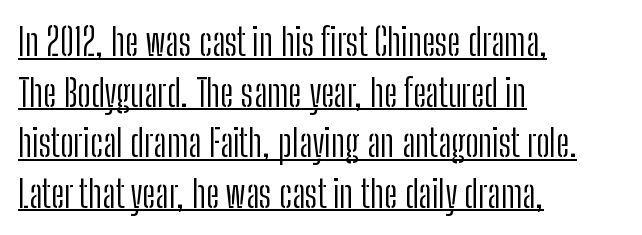
Q: Is the text bold? A: No.
Q: Is the text italic (slanted)? A: No, it is upright.
Q: Is the typeface a serif or a sans-serif typeface? A: Sans-serif.
Q: Is the text underlined? A: Yes.
Q: How is the paragraph aligned? A: Left-aligned.
Q: Is the spacing between letters normal or unusually wide? A: Normal.
Q: Is the spacing between lines tight, normal or loose? A: Normal.
Q: Width (condensed, normal, or wide)? A: Condensed.
Q: Stroke contrast? A: Low.
Q: x-height? A: Medium.
Q: Monospaced? A: No.
